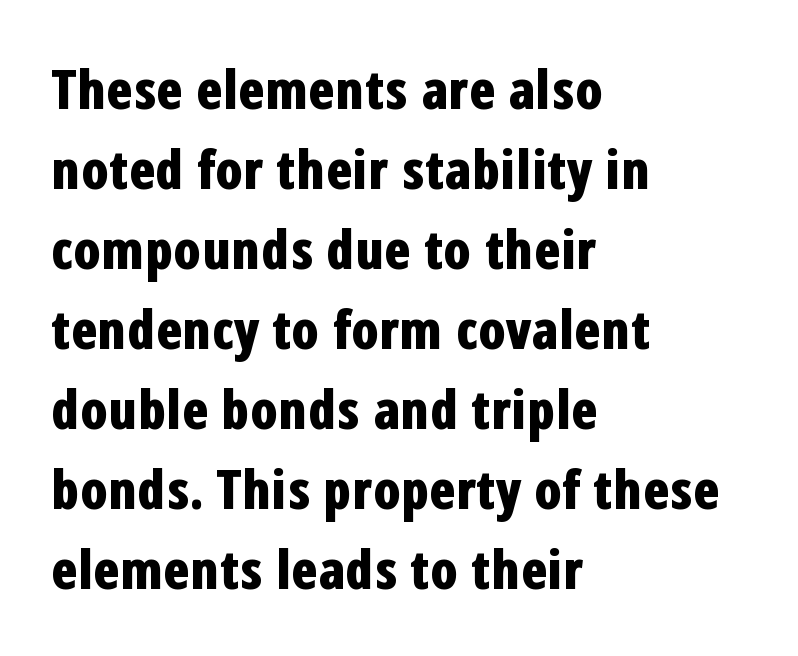
{"serif": "no", "italic": "no", "bold": "yes", "weight": "bold", "width": "condensed", "stroke_contrast": "low", "x_height": "medium", "monospaced": "no", "underline": "no", "align": "left", "line_spacing": "normal", "line_spacing_ratio": 1.48, "letter_spacing": "normal", "letter_spacing_em": 0.0, "glyph_px": 54}
